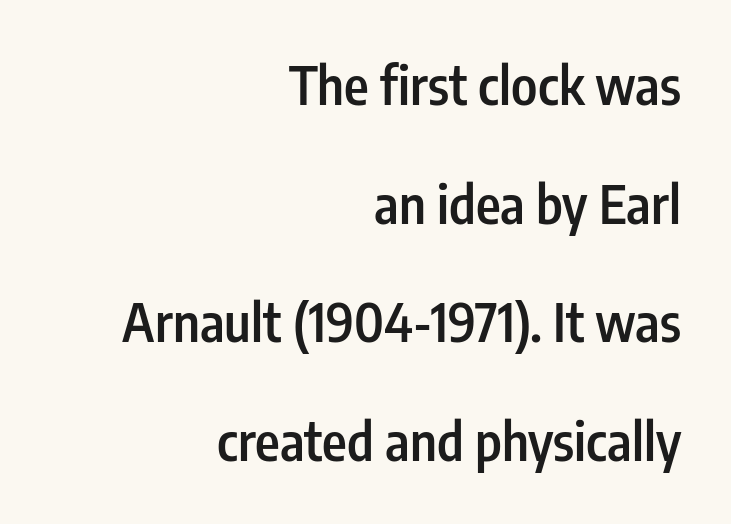
{"serif": "no", "italic": "no", "bold": "semi", "weight": "semibold", "width": "condensed", "stroke_contrast": "low", "x_height": "medium", "monospaced": "no", "underline": "no", "align": "right", "line_spacing": "loose", "line_spacing_ratio": 2.24, "letter_spacing": "normal", "letter_spacing_em": 0.0, "glyph_px": 53}
